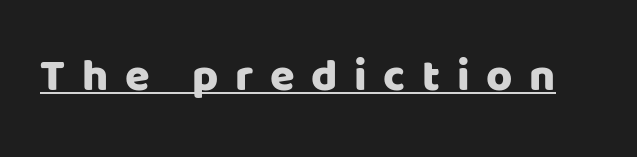
The image shows 45 px sans-serif type, upright; set unusually wide letter spacing (+0.37 em), underlined; low stroke contrast and a large x-height.
